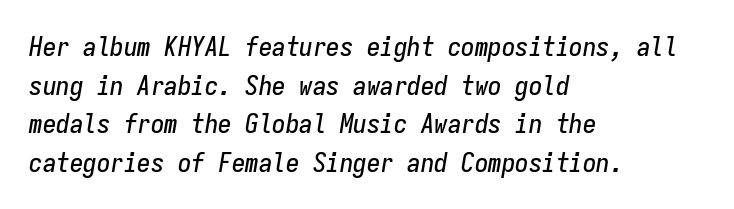
The image shows 27 px text type, italic (leaning right); set left-aligned, normal line spacing (1.43x), normal letter spacing, not underlined.
